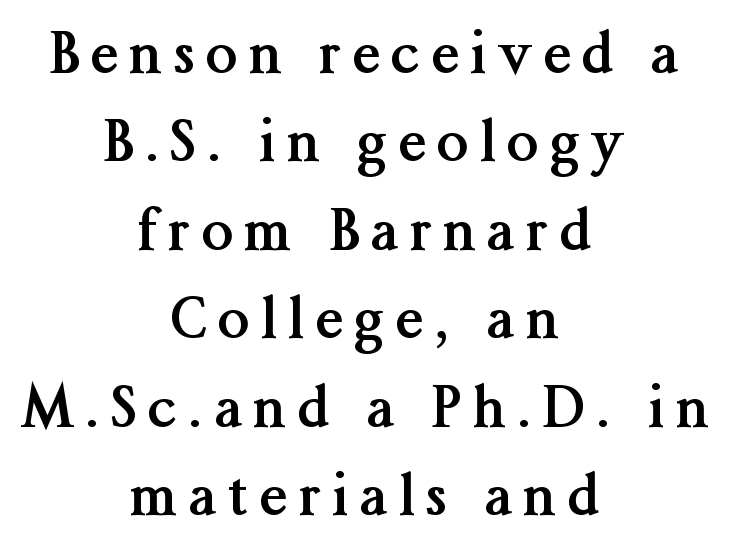
Note the varied advance widths — an 'i' is clearly narrower than an 'm'. If you drew a line through each stem, it would be perfectly vertical. Just letters on the line, the space beneath them empty. Substantial extra tracking has been applied to these lines. These lines stack symmetrically, like a column narrowing and widening about its center.
